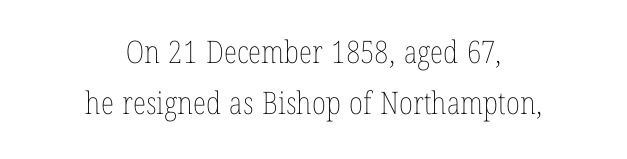
The image shows 31 px thin, condensed type, upright; set centered, normal line spacing (1.63x), normal letter spacing, not underlined; low stroke contrast and a medium x-height.
